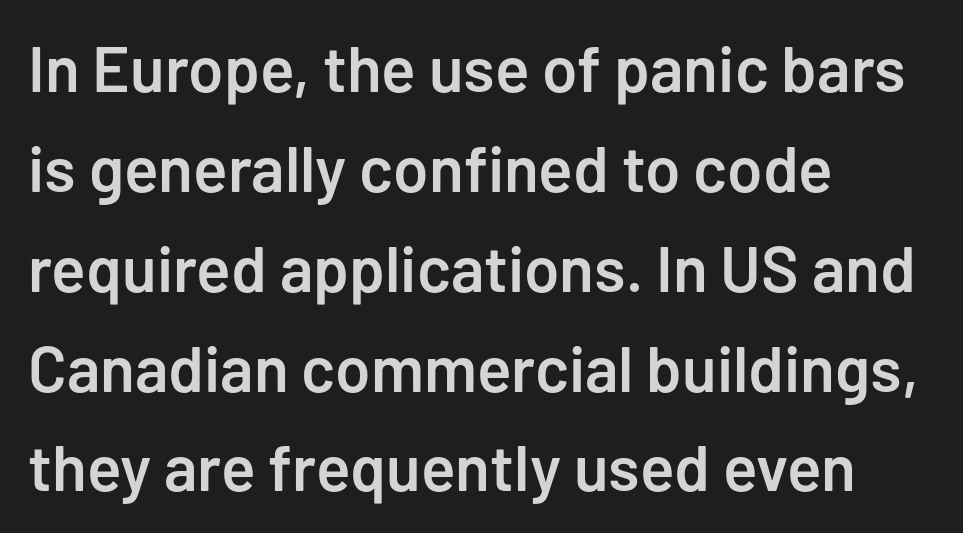
{"serif": "no", "italic": "no", "bold": "semi", "weight": "semibold", "width": "normal", "stroke_contrast": "low", "x_height": "medium", "monospaced": "no", "underline": "no", "align": "left", "line_spacing": "normal", "line_spacing_ratio": 1.56, "letter_spacing": "normal", "letter_spacing_em": 0.0, "glyph_px": 64}
